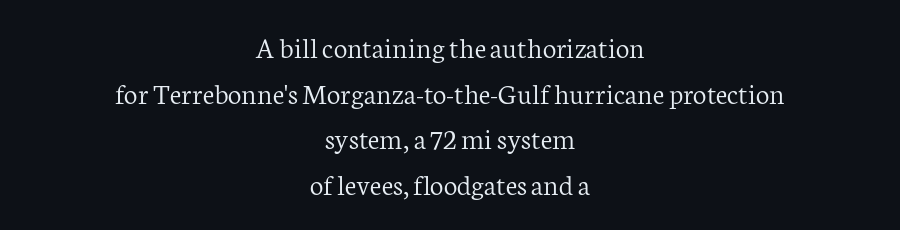
Q: Is the text bold? A: No.
Q: Is the text italic (slanted)? A: No, it is upright.
Q: Is the typeface a serif or a sans-serif typeface? A: Serif.
Q: Is the text underlined? A: No.
Q: How is the paragraph aligned? A: Centered.
Q: Is the spacing between letters normal or unusually wide? A: Normal.
Q: Is the spacing between lines tight, normal or loose? A: Normal.
Q: Width (condensed, normal, or wide)? A: Normal.
Q: Stroke contrast? A: Low.
Q: x-height? A: Medium.
Q: Monospaced? A: No.
